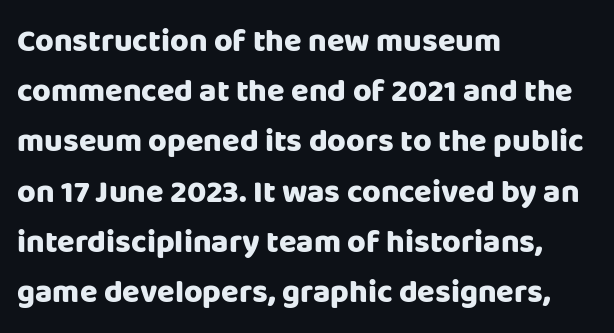
Q: Is the text bold? A: Yes.
Q: Is the text italic (slanted)? A: No, it is upright.
Q: Is the typeface a serif or a sans-serif typeface? A: Sans-serif.
Q: Is the text underlined? A: No.
Q: How is the paragraph aligned? A: Left-aligned.
Q: Is the spacing between letters normal or unusually wide? A: Normal.
Q: Is the spacing between lines tight, normal or loose? A: Normal.
Q: Width (condensed, normal, or wide)? A: Normal.
Q: Stroke contrast? A: Low.
Q: x-height? A: Large.
Q: Monospaced? A: No.
